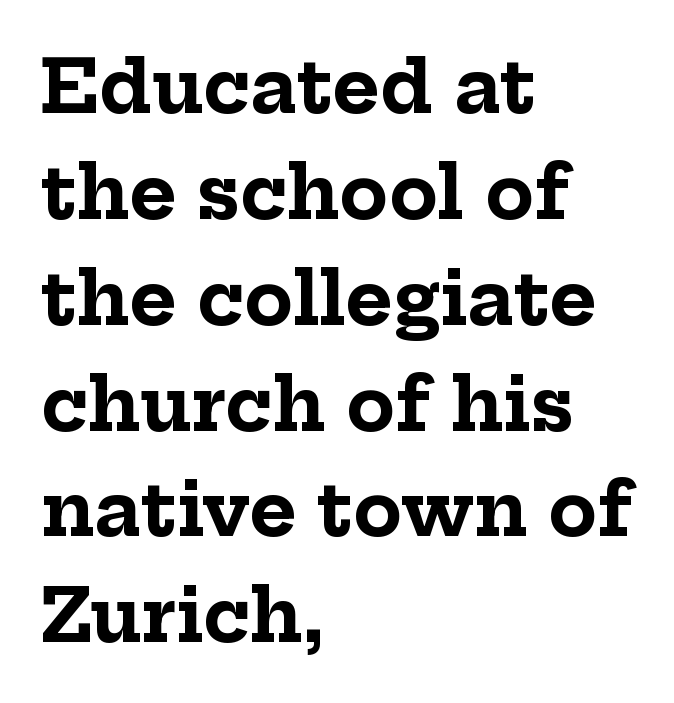
Is this a fixed-width face? No — the glyphs have proportional, varying widths. Characters follow at the spacing the type designer built in. It's the straight-up-and-down kind of type. Horizontal alignment here is leftward, the default for most running prose.
